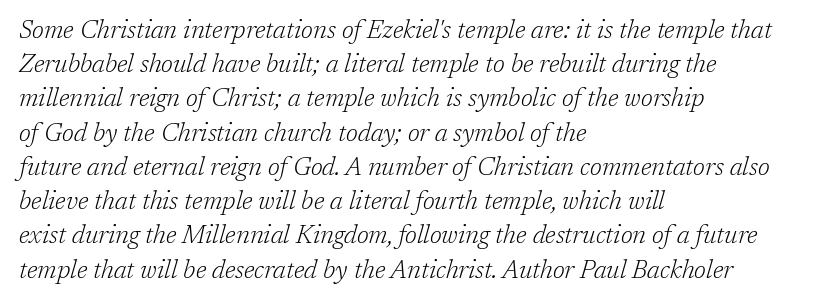
Honestly, there is no underline to notice here at all. Tall strokes in this sample are angled rather than plumb. Compared with a centered layout, this one pins lines to the left instead. Each new line begins a customary step beneath the previous one.
